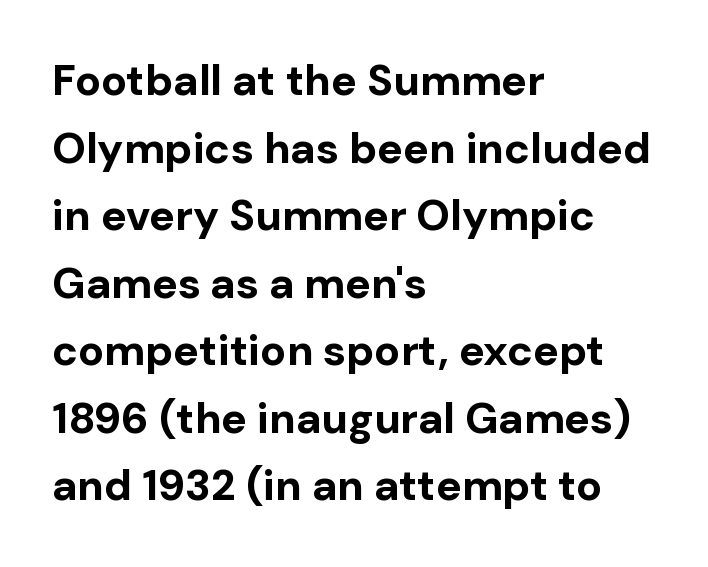
Q: Is the text bold? A: Yes.
Q: Is the text italic (slanted)? A: No, it is upright.
Q: Is the typeface a serif or a sans-serif typeface? A: Sans-serif.
Q: Is the text underlined? A: No.
Q: How is the paragraph aligned? A: Left-aligned.
Q: Is the spacing between letters normal or unusually wide? A: Normal.
Q: Is the spacing between lines tight, normal or loose? A: Normal.
Q: Width (condensed, normal, or wide)? A: Normal.
Q: Stroke contrast? A: Low.
Q: x-height? A: Medium.
Q: Monospaced? A: No.
